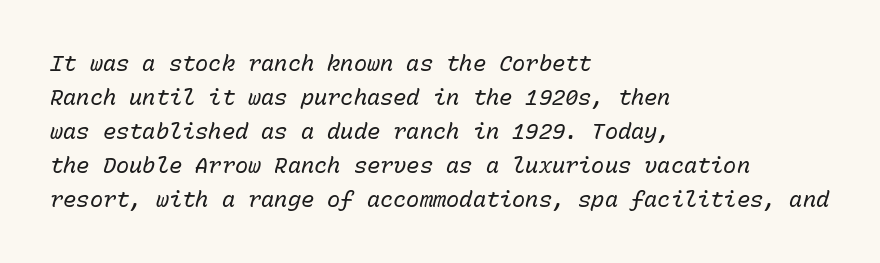
The image shows 22 px text type, italic (leaning right); set left-aligned, normal line spacing (1.54x), normal letter spacing, not underlined.
